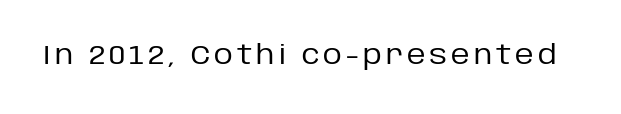
Q: Is the text bold? A: No.
Q: Is the text italic (slanted)? A: No, it is upright.
Q: Is the text underlined? A: No.
